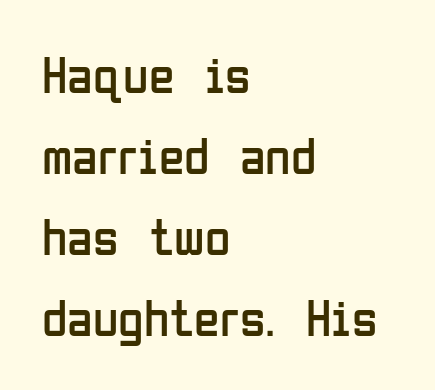
The image shows 52 px regular-weight, condensed sans-serif type, upright; set left-aligned, normal line spacing (1.56x), normal letter spacing, not underlined; low stroke contrast and a medium x-height.
